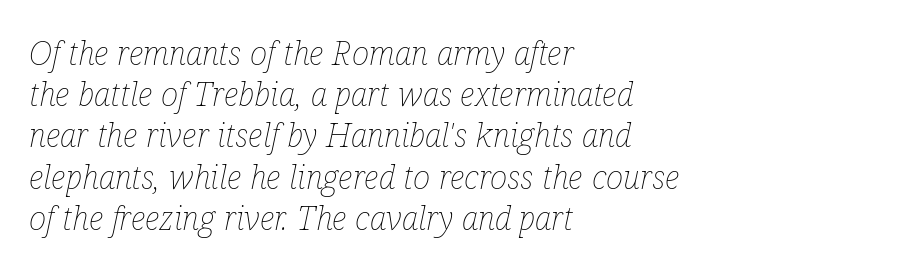
This sample has the flowing, uneven cadence of proportional lettering. Weight: not bold — regular or lighter. Regarding leading, the lines here are spaced in the standard way. Any mark beneath the type? The region is blank.
